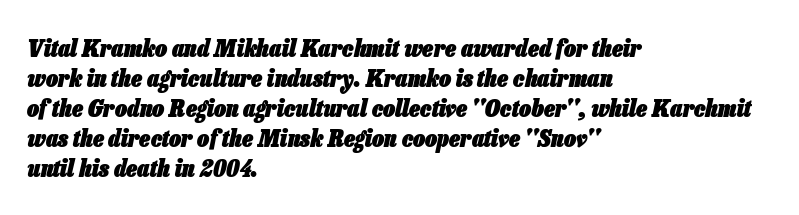
Look at the tracking — it's just the regular setting, nothing added. The whole block is typeset with a tilt. A student would call this left alignment; a typographer would say flush left, rag right. Pretty heavy lettering here — definitely bold. Interline gaps are of average width in this sample. The glyphs are unaccompanied by any horizontal stroke below them.
